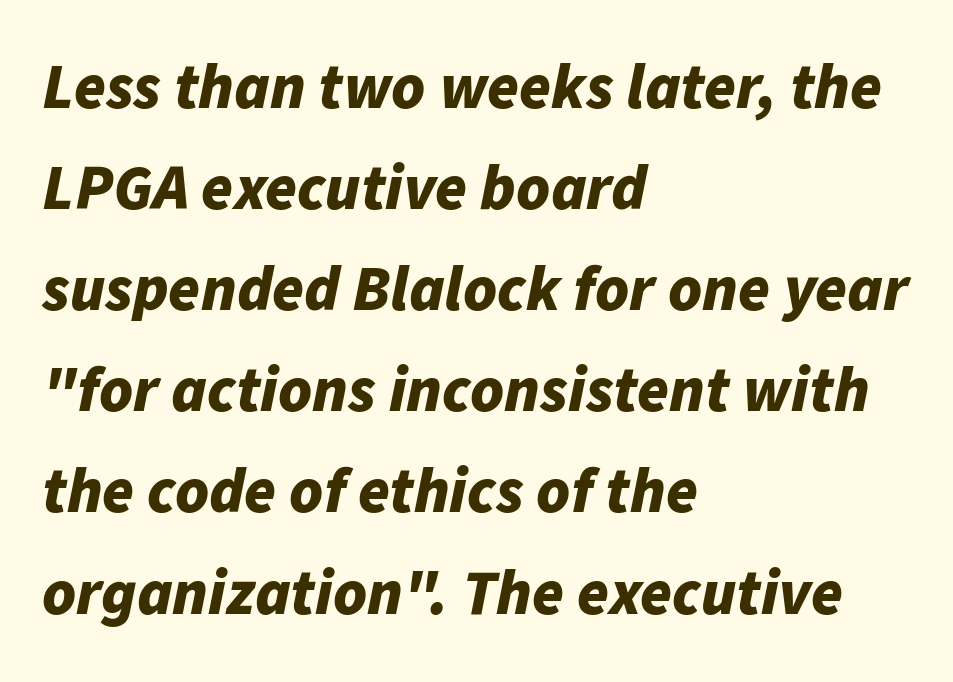
The image shows 64 px bold type, italic (leaning right); set left-aligned, normal line spacing (1.58x), normal letter spacing, not underlined; low stroke contrast and a medium x-height.
